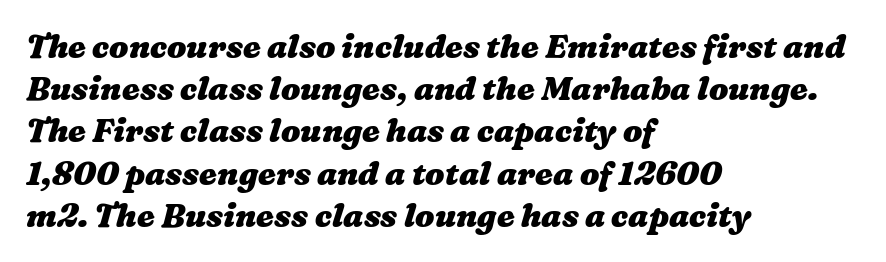
Q: Is the text bold? A: Yes.
Q: Is the text underlined? A: No.
Q: How is the paragraph aligned? A: Left-aligned.
Q: Is the spacing between letters normal or unusually wide? A: Normal.
Q: Is the spacing between lines tight, normal or loose? A: Normal.
Q: Width (condensed, normal, or wide)? A: Wide.
Q: Stroke contrast? A: Medium.
Q: x-height? A: Medium.
Q: Monospaced? A: No.
